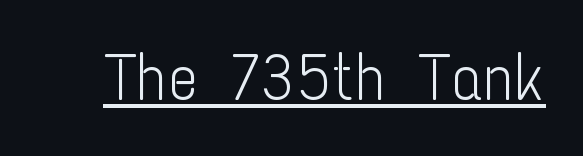
Q: Is the text bold? A: No.
Q: Is the text italic (slanted)? A: No, it is upright.
Q: Is the typeface a serif or a sans-serif typeface? A: Sans-serif.
Q: Is the text underlined? A: Yes.
Q: Is the spacing between letters normal or unusually wide? A: Normal.
Q: Width (condensed, normal, or wide)? A: Condensed.
Q: Stroke contrast? A: Low.
Q: x-height? A: Medium.
Q: Monospaced? A: No.
